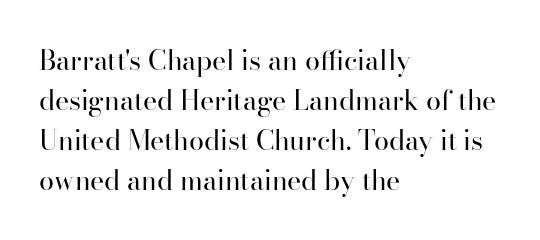
{"italic": "no", "bold": "no", "underline": "no", "align": "left", "line_spacing": "normal", "line_spacing_ratio": 1.48, "letter_spacing": "normal", "letter_spacing_em": 0.0, "glyph_px": 27}
